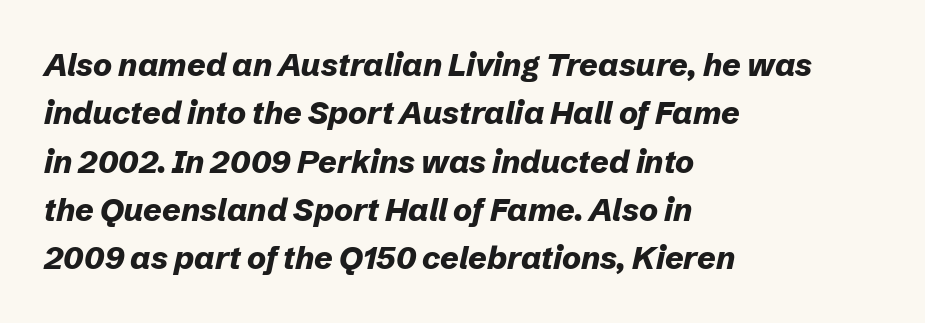
Q: Is the text bold? A: Yes.
Q: Is the text italic (slanted)? A: Yes, it leans right by about 12 degrees.
Q: Is the text underlined? A: No.
Q: How is the paragraph aligned? A: Left-aligned.
Q: Is the spacing between letters normal or unusually wide? A: Normal.
Q: Is the spacing between lines tight, normal or loose? A: Normal.
Q: Width (condensed, normal, or wide)? A: Normal.
Q: Stroke contrast? A: Low.
Q: x-height? A: Medium.
Q: Monospaced? A: No.
